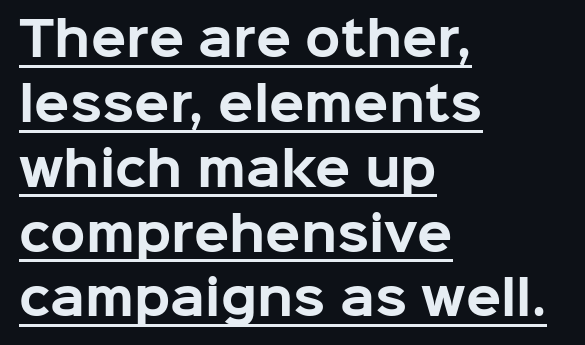
The image shows 46 px bold sans-serif type, upright; set left-aligned, normal line spacing (1.41x), normal letter spacing, underlined; low stroke contrast and a medium x-height.
